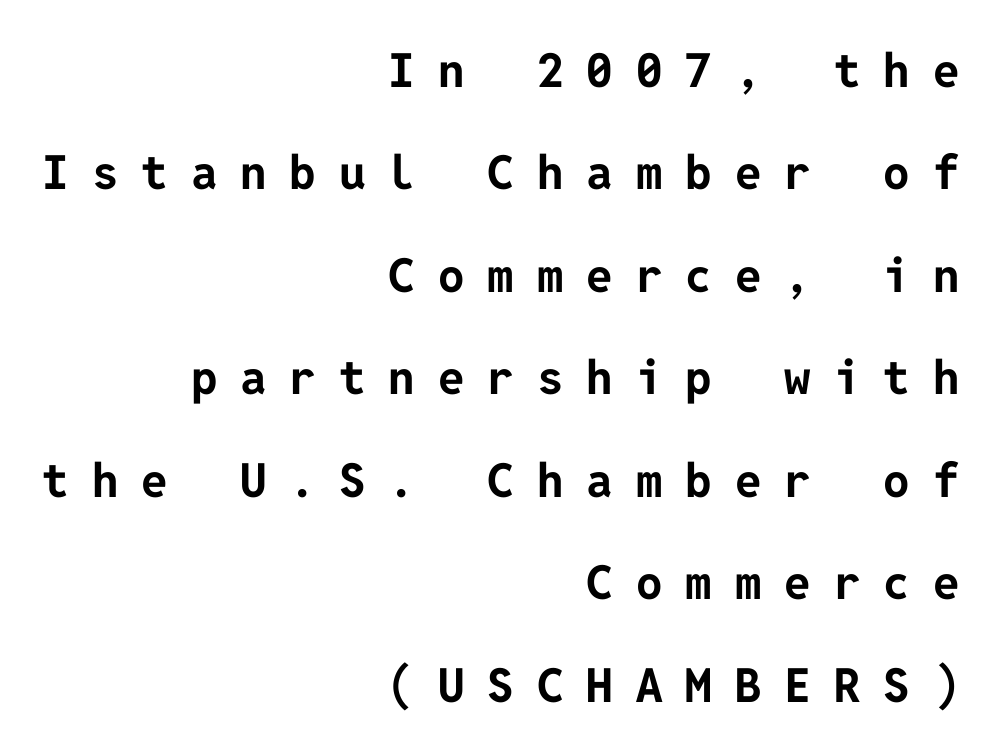
{"serif": "no", "italic": "no", "bold": "yes", "weight": "bold", "width": "normal", "stroke_contrast": "low", "x_height": "medium", "underline": "no", "align": "right", "line_spacing": "loose", "line_spacing_ratio": 2.18, "letter_spacing": "wide", "letter_spacing_em": 0.49, "glyph_px": 47}
